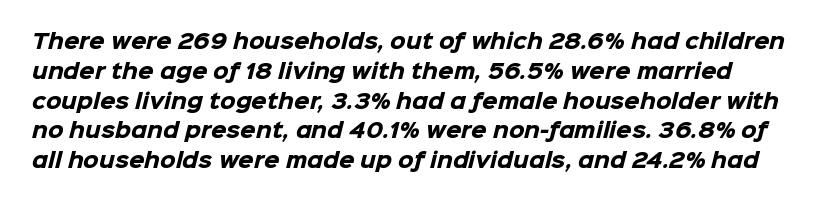
{"bold": "yes", "underline": "no", "line_spacing": "normal", "line_spacing_ratio": 1.49, "letter_spacing": "normal", "letter_spacing_em": 0.0, "glyph_px": 20}
